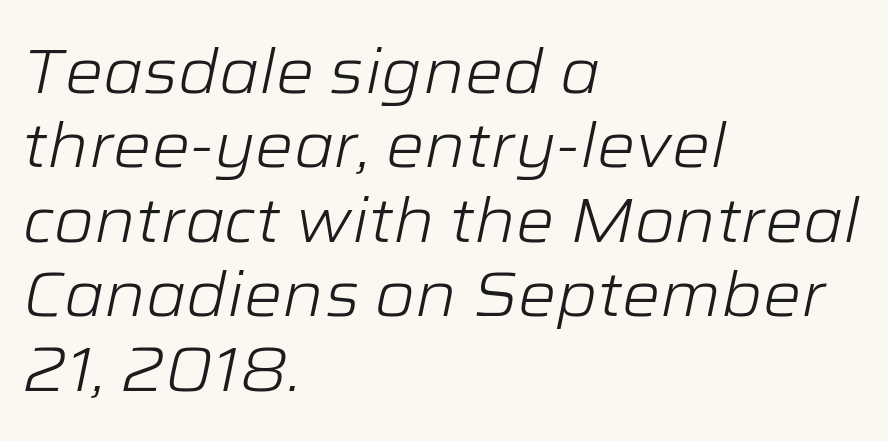
{"italic": "yes", "lean": "right", "slant_degrees": 12, "bold": "no", "weight": "light", "width": "wide", "stroke_contrast": "low", "x_height": "medium", "monospaced": "no", "underline": "no", "align": "left", "line_spacing_ratio": 1.22, "letter_spacing": "normal", "letter_spacing_em": 0.0, "glyph_px": 61}
